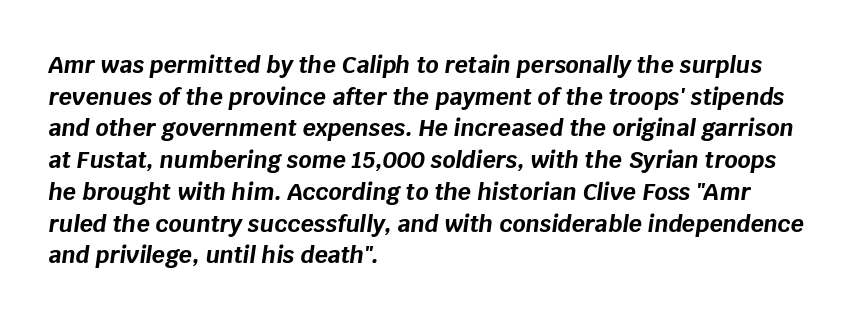
Normally led — the rows are evenly, conventionally spaced. The glyphs have the mass of a bold cut. Looking at the ascenders, they clearly lean. The lines are quadded left. Students, note that the glyphs here touch the page at normal intervals. Letters rest on an invisible, unmarked baseline.
